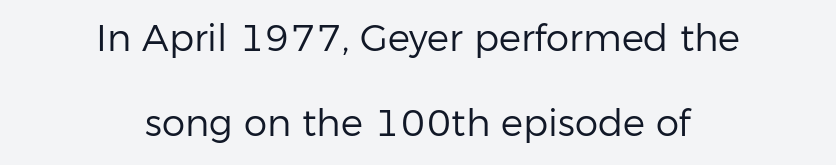
{"serif": "no", "italic": "no", "bold": "no", "weight": "regular", "width": "normal", "stroke_contrast": "low", "x_height": "medium", "monospaced": "no", "underline": "no", "align": "center", "line_spacing": "loose", "line_spacing_ratio": 2.3, "letter_spacing": "normal", "letter_spacing_em": 0.0, "glyph_px": 37}
